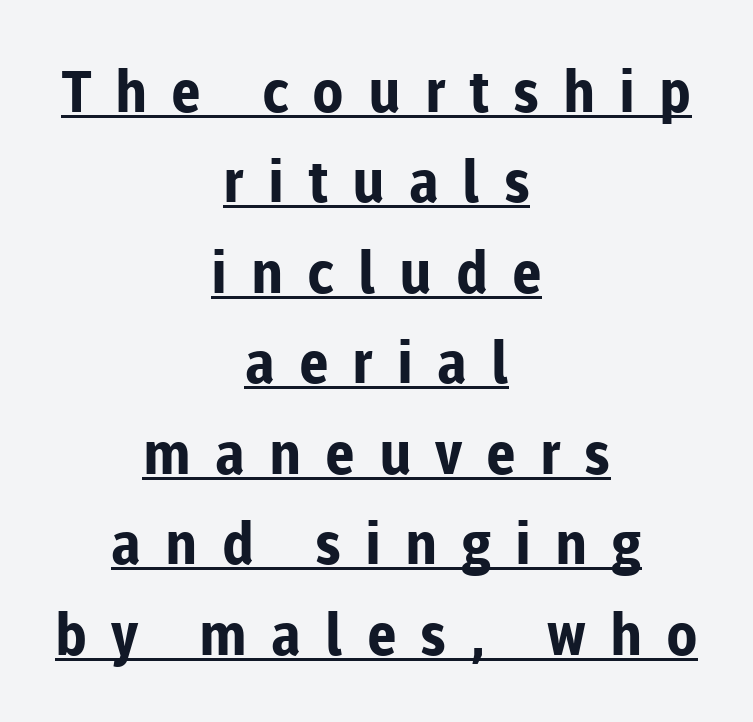
Q: Is the text bold? A: Yes.
Q: Is the text italic (slanted)? A: No, it is upright.
Q: Is the typeface a serif or a sans-serif typeface? A: Sans-serif.
Q: Is the text underlined? A: Yes.
Q: How is the paragraph aligned? A: Centered.
Q: Is the spacing between letters normal or unusually wide? A: Unusually wide.
Q: Is the spacing between lines tight, normal or loose? A: Normal.
Q: Width (condensed, normal, or wide)? A: Normal.
Q: Stroke contrast? A: Low.
Q: x-height? A: Medium.
Q: Monospaced? A: No.
